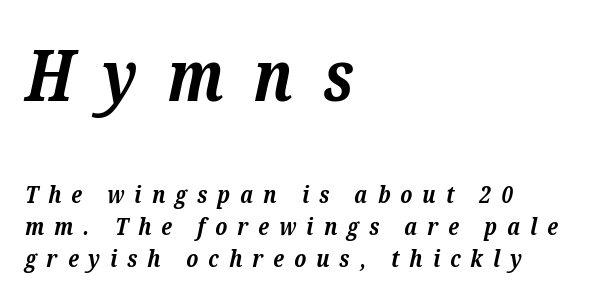
Rows of type keep a routine distance in the vertical direction. Is the letter spacing exaggerated? Yes — the characters are pushed far apart. The characters display serif detailing at their extremities. Spacing verdict: proportional, widths tailored to each character. Honestly, there is no underline to notice here at all. Of the two passages, the one on top uses the larger point size.
